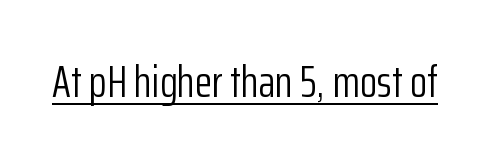
Q: Is the text bold? A: No.
Q: Is the text italic (slanted)? A: No, it is upright.
Q: Is the typeface a serif or a sans-serif typeface? A: Sans-serif.
Q: Is the text underlined? A: Yes.
Q: Is the spacing between letters normal or unusually wide? A: Normal.
Q: Width (condensed, normal, or wide)? A: Condensed.
Q: Stroke contrast? A: Low.
Q: x-height? A: Medium.
Q: Monospaced? A: No.
